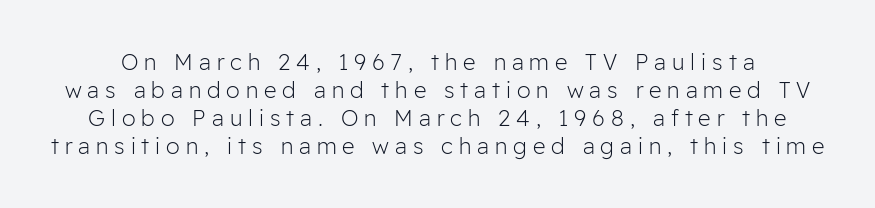
The vertical gap from one line to the next is medium. The weight would be labelled regular, book, light, or lighter still. Between one letter and the next there's a generous, obvious gap. Descenders are the only things crossing below the line.
